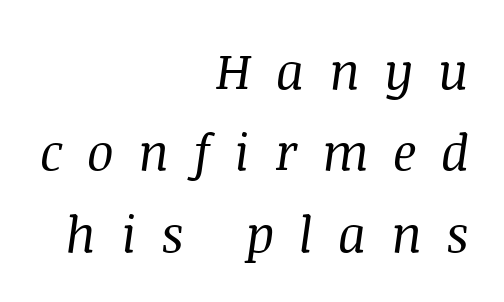
A typesetter would call this proportional, since set widths differ per character. The letters look calm and open, with moderate or lighter stems. The ragged edge is on the left, which tells us the setting is flush right. There's an unmistakable incline to the writing here.
